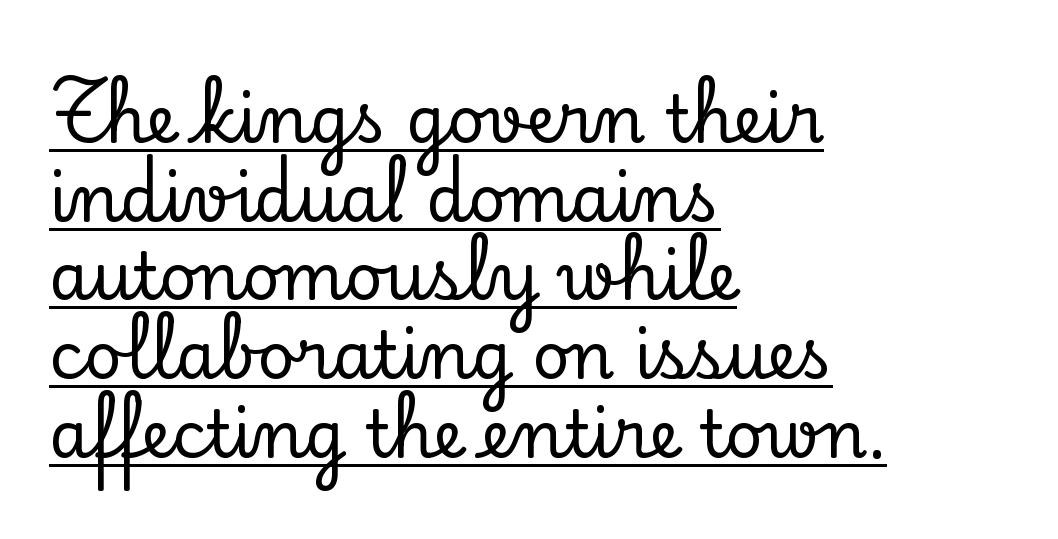
Font category for this specimen: serif. Compared with typical body copy, the letter spacing here is the same. Varying glyph widths throughout — classic text-font behaviour. Which margin do the lines hug? The left one — the right edge is uneven. In designer terms, the underline attribute is active on this setting. Italic: no, the glyphs are upright roman.
